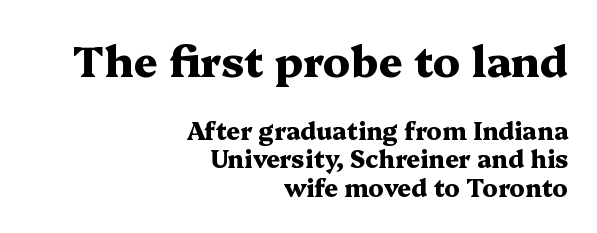
Q: Is the text bold? A: Yes.
Q: Is the text italic (slanted)? A: No, it is upright.
Q: Is the typeface a serif or a sans-serif typeface? A: Serif.
Q: Is the text underlined? A: No.
Q: How is the paragraph aligned? A: Right-aligned.
Q: Is the spacing between letters normal or unusually wide? A: Normal.
Q: Which block of text is set in a larger size, the first (top) or the second (bottom)? A: The first (top) one.
Q: Width (condensed, normal, or wide)? A: Wide.
Q: Stroke contrast? A: Medium.
Q: x-height? A: Medium.
Q: Monospaced? A: No.
